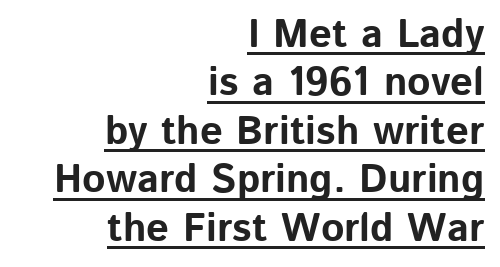
The type sits square on the baseline with zero lean. Note the varied advance widths — an 'i' is clearly narrower than an 'm'. The rendering shows plain stroke endings on the letterforms — a sans-serif design. Look at the stroke-to-counter ratio: heavy, a bold.
